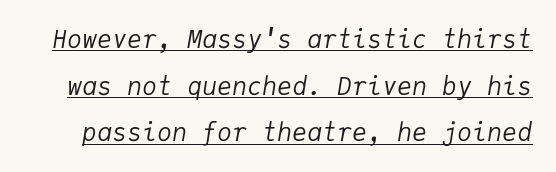
{"italic": "yes", "lean": "right", "slant_degrees": 9, "bold": "no", "underline": "yes", "line_spacing_ratio": 1.87, "letter_spacing": "normal", "letter_spacing_em": 0.0, "glyph_px": 25}
